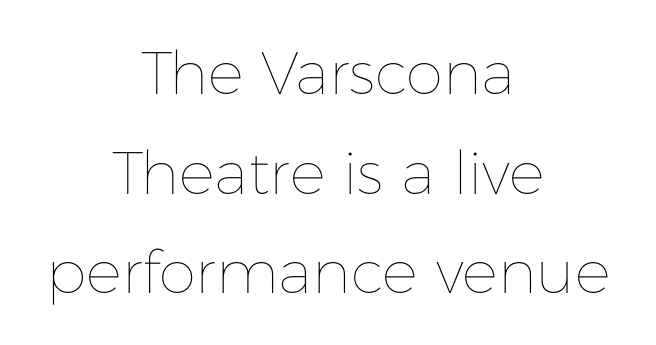
{"italic": "no", "bold": "no", "weight": "thin", "width": "normal", "stroke_contrast": "low", "x_height": "medium", "monospaced": "no", "underline": "no", "align": "center", "line_spacing": "normal", "line_spacing_ratio": 1.66, "letter_spacing": "normal", "letter_spacing_em": 0.0, "glyph_px": 60}
